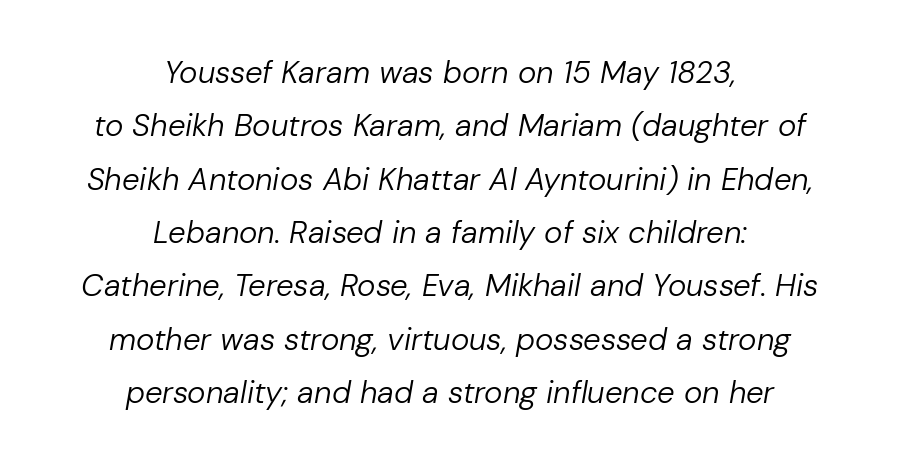
The image shows 31 px regular-weight type, italic (leaning right); set centered, line spacing 1.72x, normal letter spacing, not underlined; low stroke contrast and a medium x-height.
